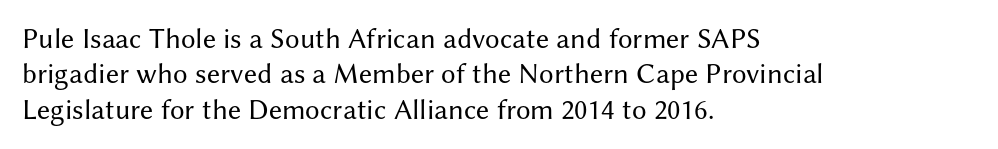
Q: Is the text bold? A: No.
Q: Is the text italic (slanted)? A: No, it is upright.
Q: Is the typeface a serif or a sans-serif typeface? A: Sans-serif.
Q: Is the text underlined? A: No.
Q: How is the paragraph aligned? A: Left-aligned.
Q: Is the spacing between letters normal or unusually wide? A: Normal.
Q: Width (condensed, normal, or wide)? A: Normal.
Q: Stroke contrast? A: Medium.
Q: x-height? A: Medium.
Q: Monospaced? A: No.
